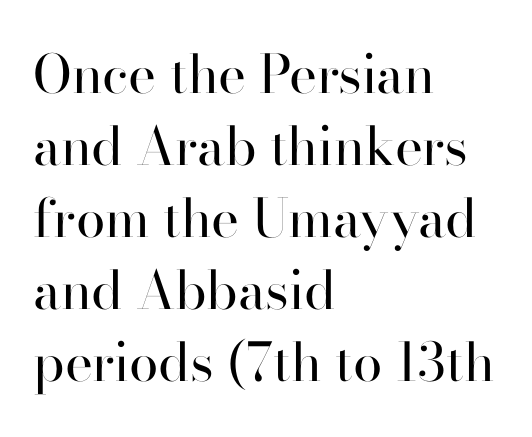
Leading matches the norm, producing a regular column. Has an underline been added? It has not. Tracking value appears to be zero — textbook default spacing. Examine the stroke ends and you'll spot serifs. Do the characters align in a grid? No, the font is proportional.
